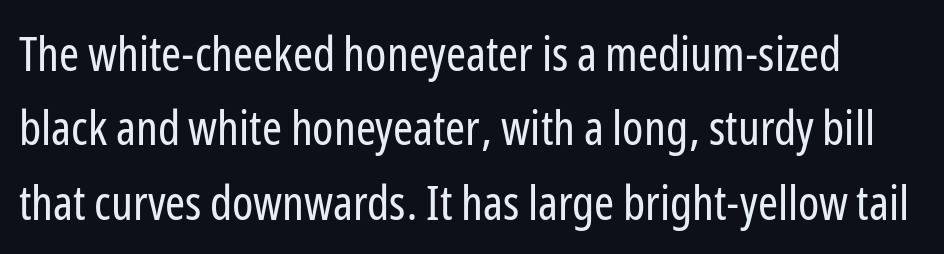
{"serif": "no", "italic": "no", "bold": "no", "weight": "regular", "width": "condensed", "stroke_contrast": "low", "x_height": "medium", "monospaced": "no", "underline": "no", "line_spacing": "normal", "line_spacing_ratio": 1.55, "letter_spacing": "normal", "letter_spacing_em": 0.0, "glyph_px": 48}
